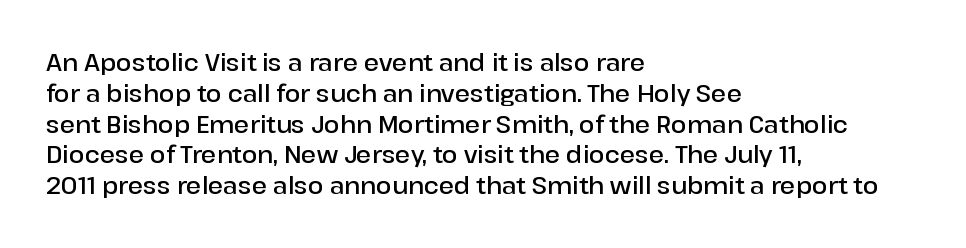
The image shows 23 px text type, upright; set left-aligned, normal line spacing (1.34x), normal letter spacing, not underlined.
